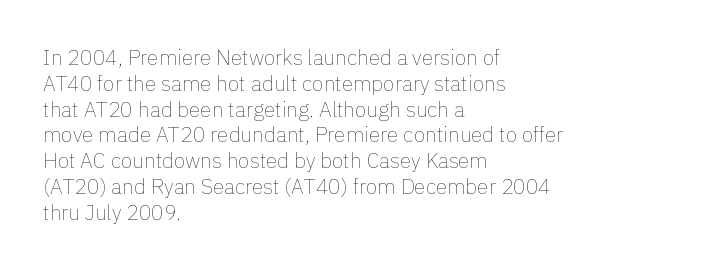
The image shows 21 px text type, upright; set left-aligned, line spacing 1.23x, normal letter spacing, not underlined.
